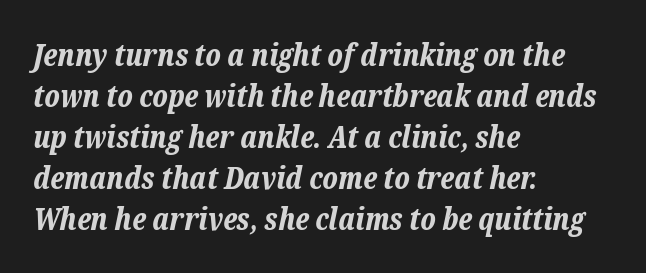
{"italic": "yes", "lean": "right", "slant_degrees": 12, "bold": "yes", "weight": "bold", "width": "normal", "stroke_contrast": "low", "x_height": "medium", "monospaced": "no", "underline": "no", "align": "left", "line_spacing": "normal", "line_spacing_ratio": 1.37, "letter_spacing": "normal", "letter_spacing_em": 0.0, "glyph_px": 30}
